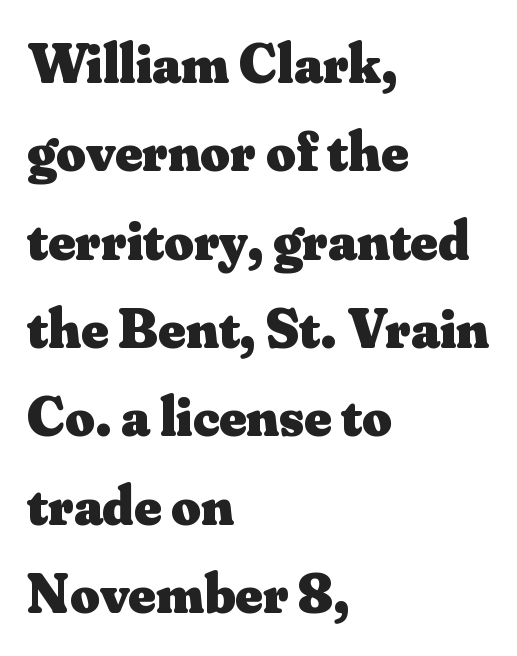
{"serif": "yes", "italic": "no", "bold": "yes", "weight": "heavy", "width": "normal", "stroke_contrast": "medium", "x_height": "small", "monospaced": "no", "underline": "no", "align": "left", "line_spacing": "normal", "line_spacing_ratio": 1.55, "letter_spacing": "normal", "letter_spacing_em": 0.0, "glyph_px": 57}
